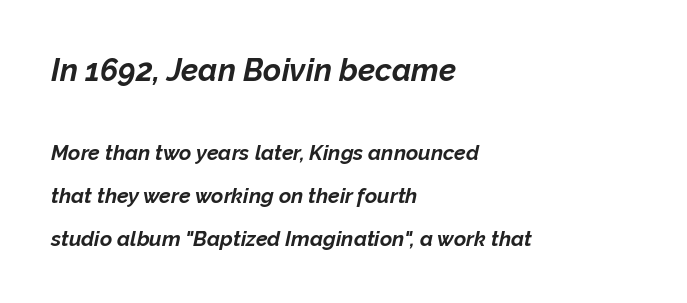
Q: Is the text bold? A: Yes.
Q: Is the text italic (slanted)? A: Yes, it leans right by about 12 degrees.
Q: Is the text underlined? A: No.
Q: How is the paragraph aligned? A: Left-aligned.
Q: Is the spacing between letters normal or unusually wide? A: Normal.
Q: Is the spacing between lines tight, normal or loose? A: Loose.
Q: Which block of text is set in a larger size, the first (top) or the second (bottom)? A: The first (top) one.
Q: Width (condensed, normal, or wide)? A: Normal.
Q: Stroke contrast? A: Low.
Q: x-height? A: Medium.
Q: Monospaced? A: No.
